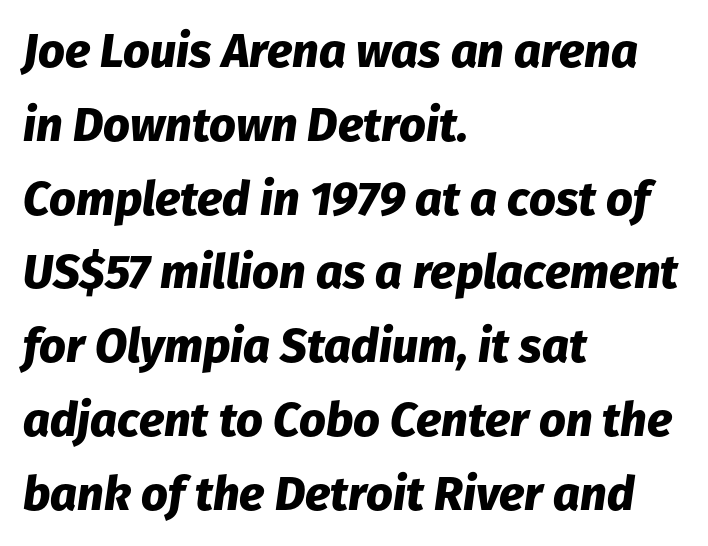
Just letters on the line, the space beneath them empty. These lines were composed using italics. How heavy is the stroke? Heavy — this is a bold. In CSS terms this would be text-align: left.
